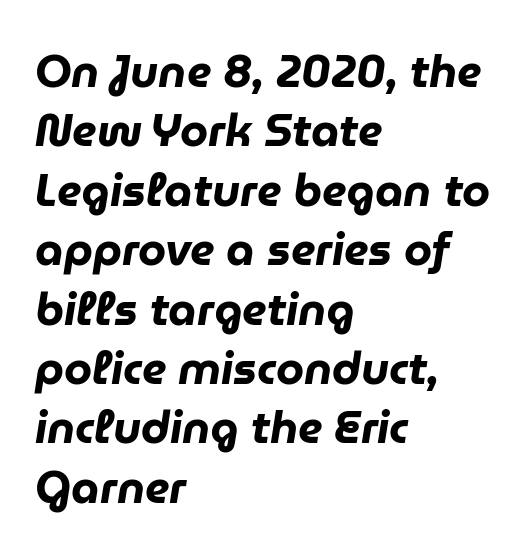
The image shows 45 px heavy type, italic (leaning right); set left-aligned, normal line spacing (1.32x), normal letter spacing, not underlined; low stroke contrast and a medium x-height.
